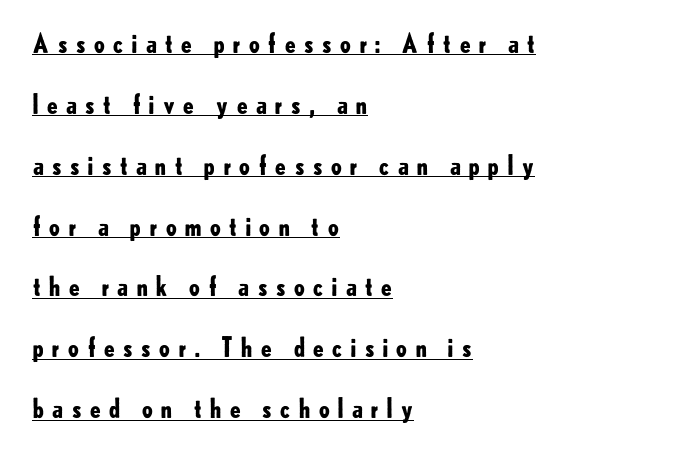
Q: Is the text bold? A: Yes.
Q: Is the text italic (slanted)? A: No, it is upright.
Q: Is the text underlined? A: Yes.
Q: How is the paragraph aligned? A: Left-aligned.
Q: Is the spacing between letters normal or unusually wide? A: Unusually wide.
Q: Is the spacing between lines tight, normal or loose? A: Loose.
